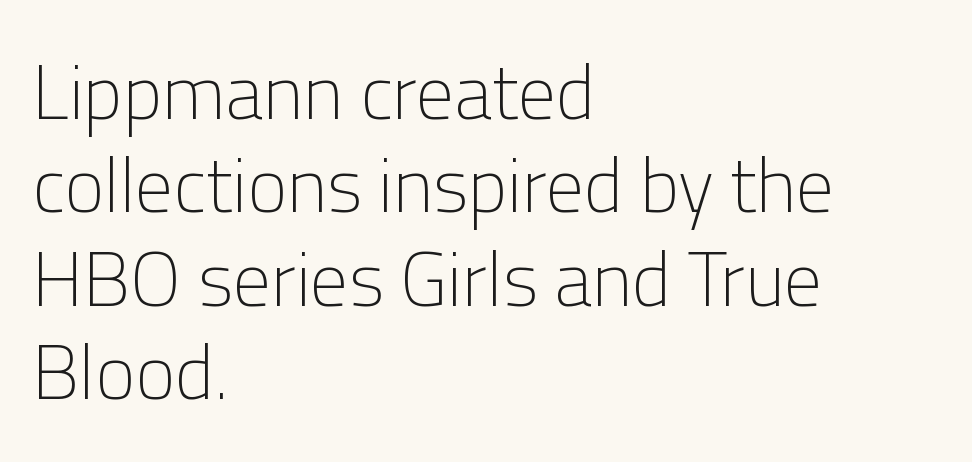
Stem width sits at or under what a default text font uses. The specimen reads as upright at a glance. A typesetter would call this zero additional tracking. Caption: multi-line text, flush left, ragged right. Clear beneath every line of the passage.
